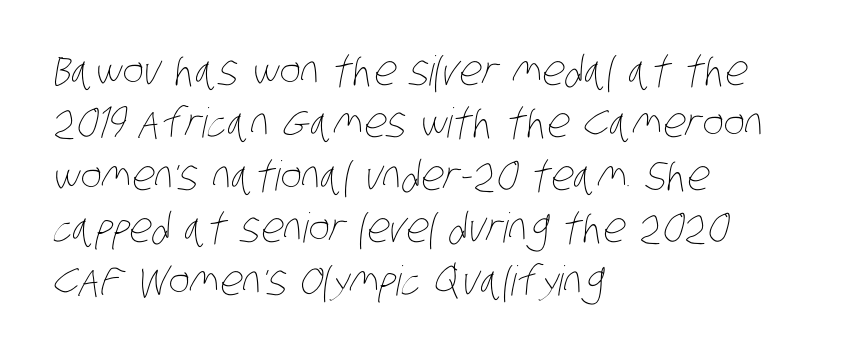
Q: Is the text bold? A: No.
Q: Is the text underlined? A: No.
Q: How is the paragraph aligned? A: Left-aligned.
Q: Is the spacing between letters normal or unusually wide? A: Normal.
Q: Is the spacing between lines tight, normal or loose? A: Normal.
Q: Width (condensed, normal, or wide)? A: Condensed.
Q: Stroke contrast? A: Low.
Q: x-height? A: Large.
Q: Monospaced? A: No.
